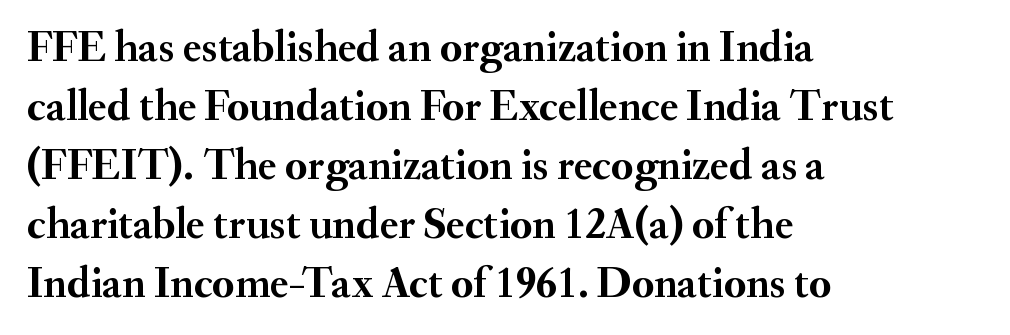
Q: Is the text bold? A: Yes.
Q: Is the text italic (slanted)? A: No, it is upright.
Q: Is the typeface a serif or a sans-serif typeface? A: Serif.
Q: Is the text underlined? A: No.
Q: How is the paragraph aligned? A: Left-aligned.
Q: Is the spacing between letters normal or unusually wide? A: Normal.
Q: Is the spacing between lines tight, normal or loose? A: Normal.
Q: Width (condensed, normal, or wide)? A: Normal.
Q: Stroke contrast? A: Medium.
Q: x-height? A: Small.
Q: Monospaced? A: No.
